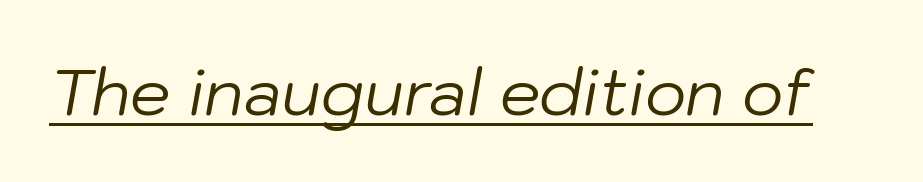
Descenders here cross a horizontal rule under the line. The face used here is proportionally spaced, like ordinary book or web type. Notice how the stems are inclined rather than vertical — that's the hallmark of italics. The weight would be labelled regular, book, light, or lighter still. Tracking value appears to be zero — textbook default spacing.
